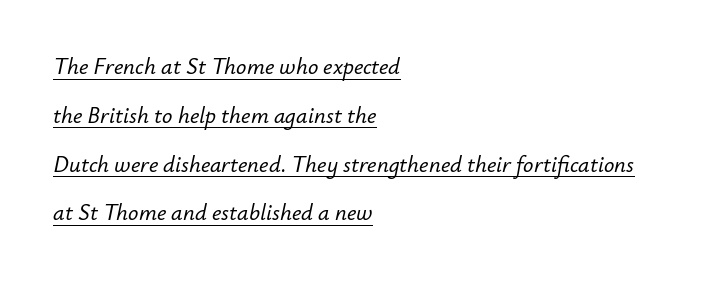
The image shows 23 px text type, italic (leaning right); set left-aligned, loose line spacing (2.12x), normal letter spacing, underlined.
